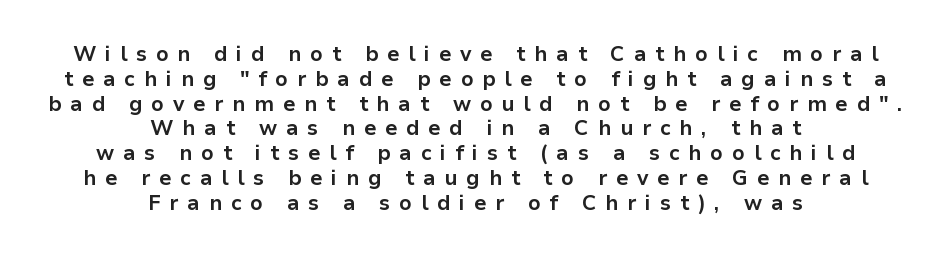
Does the copy run flush right? No — it is centered line by line. Designer's note — italics off, roman on. Anything drawn beneath the words? Only blank space. I'd describe the lettering as bold — thick and assertive.
